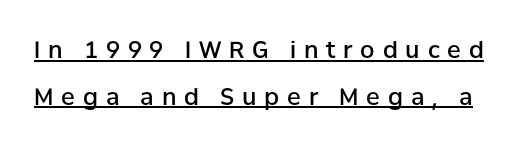
{"italic": "no", "bold": "semi", "underline": "yes", "line_spacing": "loose", "line_spacing_ratio": 2.03, "letter_spacing": "wide", "letter_spacing_em": 0.34, "glyph_px": 23}
